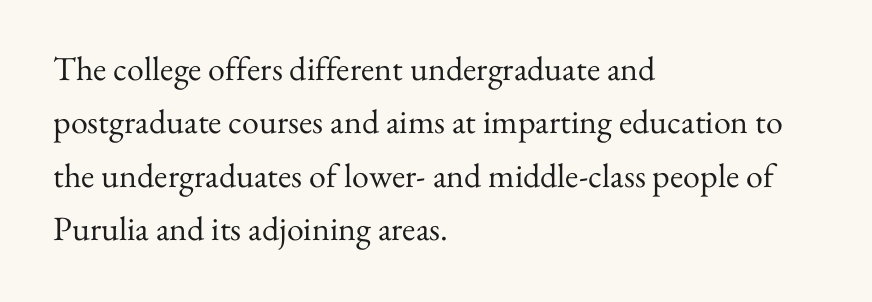
The image shows 34 px regular-weight serif type, upright; set left-aligned, normal line spacing (1.57x), normal letter spacing, not underlined; medium stroke contrast and a small x-height.
